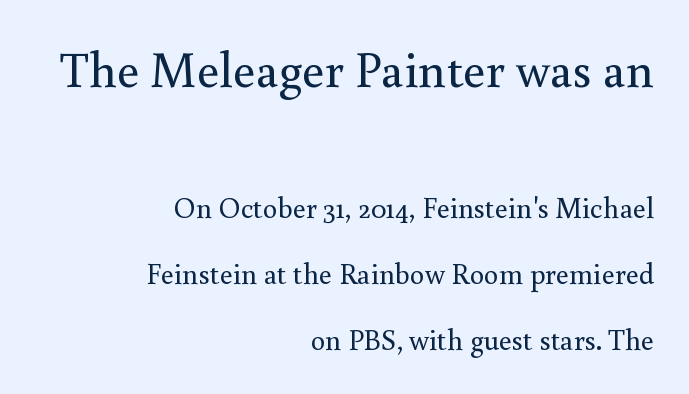
{"serif": "yes", "italic": "no", "bold": "no", "weight": "regular", "width": "normal", "stroke_contrast": "medium", "x_height": "small", "monospaced": "no", "underline": "no", "align": "right", "line_spacing": "loose", "line_spacing_ratio": 2.27, "letter_spacing": "normal", "letter_spacing_em": 0.0, "larger_block": "first", "size_ratio": 1.72, "glyph_px": 50}
